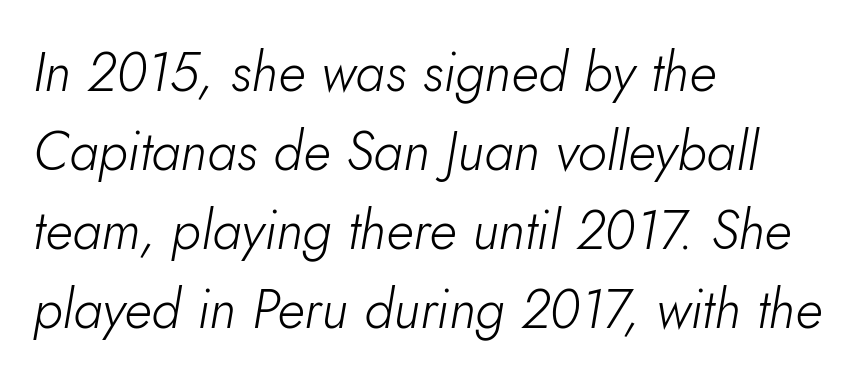
Q: Is the text bold? A: No.
Q: Is the text italic (slanted)? A: Yes, it leans right by about 10 degrees.
Q: Is the text underlined? A: No.
Q: How is the paragraph aligned? A: Left-aligned.
Q: Is the spacing between letters normal or unusually wide? A: Normal.
Q: Is the spacing between lines tight, normal or loose? A: Normal.
Q: Width (condensed, normal, or wide)? A: Normal.
Q: Stroke contrast? A: Low.
Q: x-height? A: Small.
Q: Monospaced? A: No.
